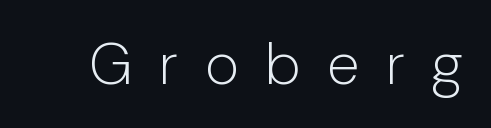
The image shows 58 px light sans-serif type, upright; set unusually wide letter spacing (+0.46 em), not underlined; low stroke contrast and a medium x-height.
